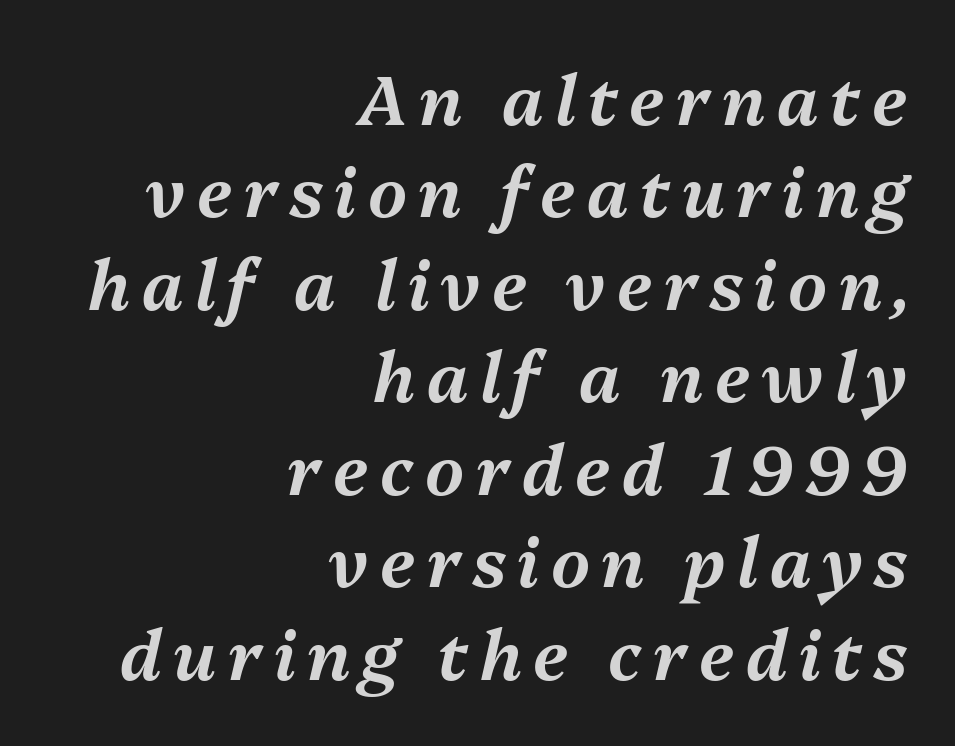
The image shows 68 px text type, italic (leaning right); set right-aligned, normal line spacing (1.36x), not underlined; medium stroke contrast and a medium x-height.
